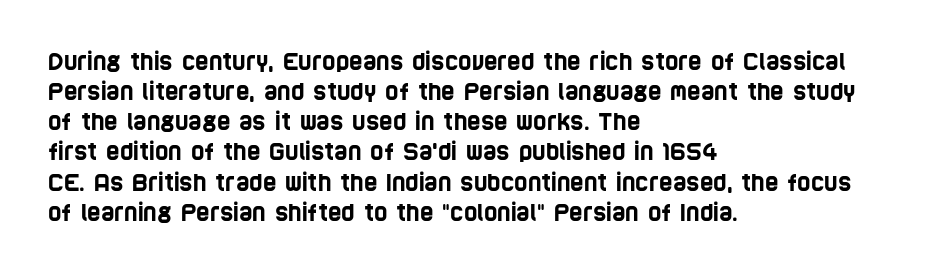
The image shows 23 px text type; set left-aligned, normal line spacing (1.31x), normal letter spacing, not underlined.
